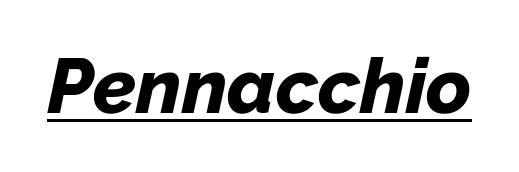
The image shows 77 px bold type, italic (leaning right); set normal letter spacing, underlined; low stroke contrast and a medium x-height.
